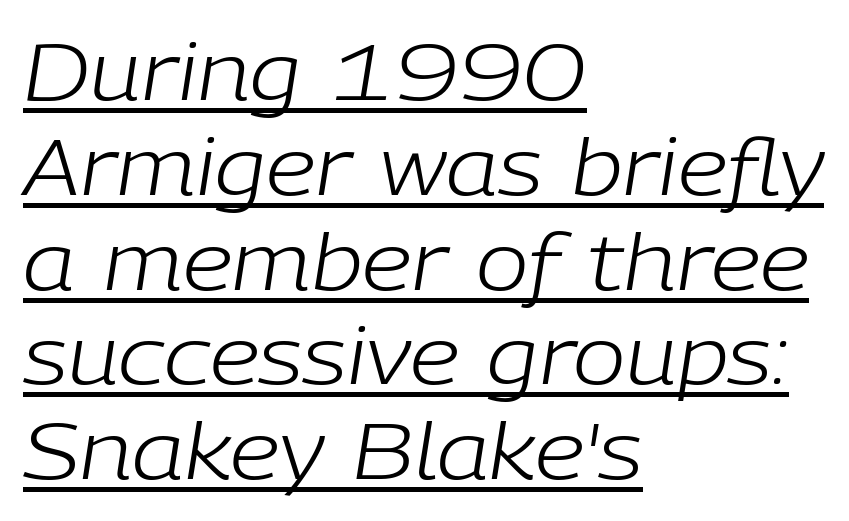
{"italic": "yes", "lean": "right", "slant_degrees": 9, "bold": "no", "weight": "light", "width": "normal", "stroke_contrast": "low", "x_height": "medium", "monospaced": "no", "underline": "yes", "align": "left", "line_spacing_ratio": 1.2, "letter_spacing": "normal", "letter_spacing_em": 0.0, "glyph_px": 79}
